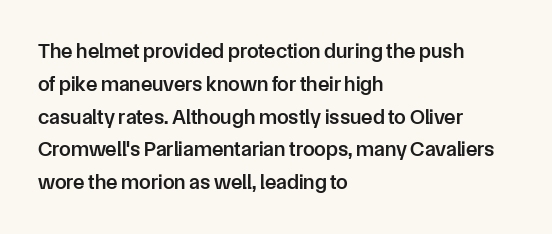
{"italic": "no", "bold": "semi", "underline": "no", "align": "left", "line_spacing": "normal", "line_spacing_ratio": 1.56, "letter_spacing": "normal", "letter_spacing_em": 0.0, "glyph_px": 21}
